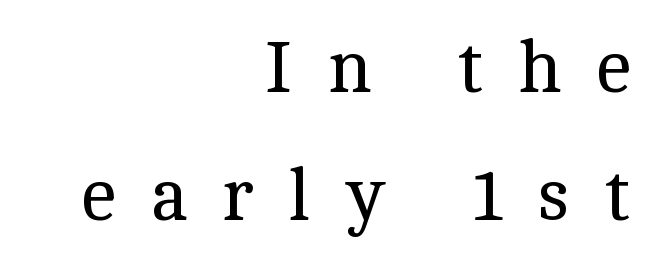
The image shows 73 px regular-weight serif type, upright; set right-aligned, line spacing 1.76x, unusually wide letter spacing (+0.47 em), not underlined; a medium x-height.
